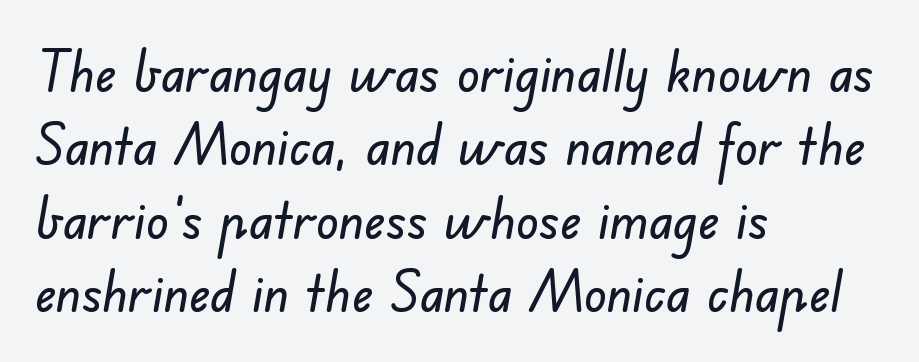
Here the designer chose a conventional face with non-uniform glyph widths. The line texture is even and compact thanks to regular tracking. One glance says typical: line gaps are just what's usual. The text block is weighted toward the left margin, trailing off unevenly rightward. The specimen omits any rule beneath the text block's lines. Stroke terminals: plain, sans-serif.
